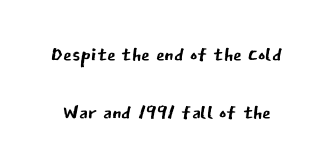
{"serif": "no", "italic": "no", "bold": "no", "weight": "regular", "width": "normal", "stroke_contrast": "low", "x_height": "medium", "monospaced": "no", "underline": "no", "line_spacing": "loose", "line_spacing_ratio": 2.07, "letter_spacing": "normal", "letter_spacing_em": 0.0, "glyph_px": 28}
